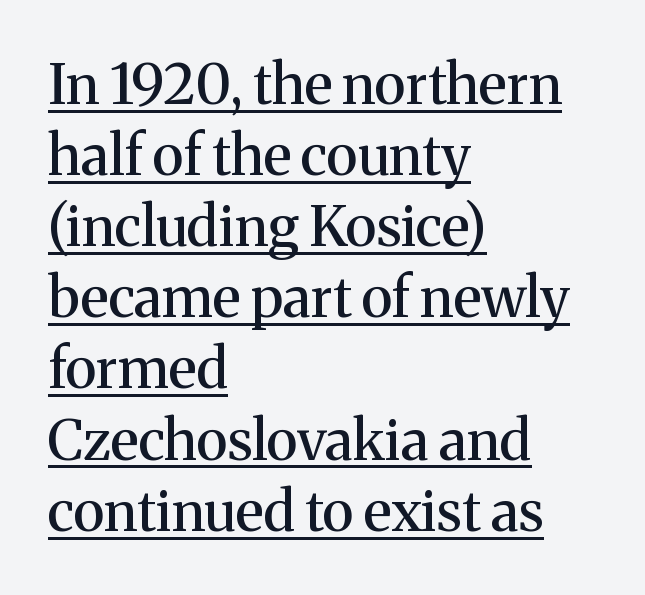
{"serif": "yes", "italic": "no", "width": "normal", "stroke_contrast": "medium", "x_height": "medium", "monospaced": "no", "underline": "yes", "align": "left", "line_spacing": "normal", "line_spacing_ratio": 1.27, "letter_spacing": "normal", "letter_spacing_em": 0.0, "glyph_px": 56}
